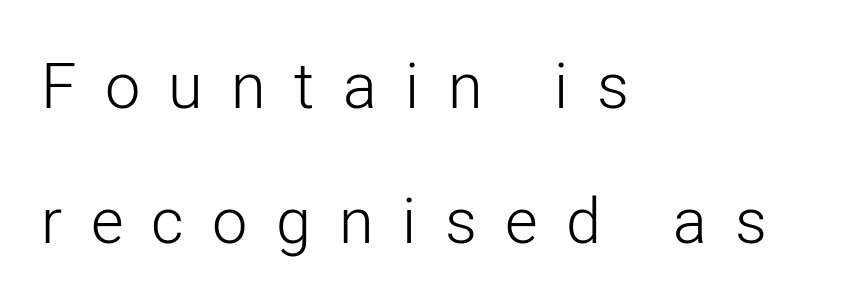
Q: Is the text bold? A: No.
Q: Is the text italic (slanted)? A: No, it is upright.
Q: Is the typeface a serif or a sans-serif typeface? A: Sans-serif.
Q: Is the text underlined? A: No.
Q: How is the paragraph aligned? A: Left-aligned.
Q: Is the spacing between letters normal or unusually wide? A: Unusually wide.
Q: Is the spacing between lines tight, normal or loose? A: Loose.
Q: Width (condensed, normal, or wide)? A: Normal.
Q: Stroke contrast? A: Low.
Q: x-height? A: Medium.
Q: Monospaced? A: No.
